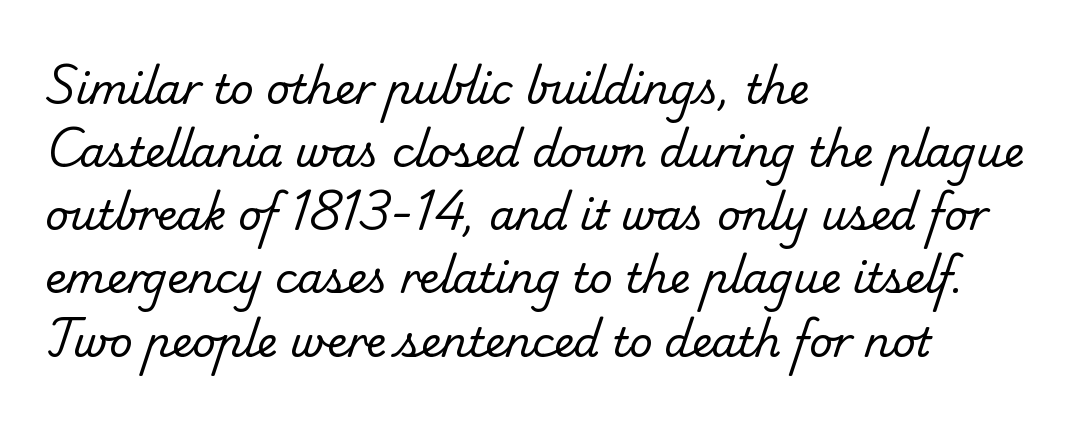
Q: Is the text bold? A: No.
Q: Is the typeface a serif or a sans-serif typeface? A: Serif.
Q: Is the text underlined? A: No.
Q: How is the paragraph aligned? A: Left-aligned.
Q: Is the spacing between letters normal or unusually wide? A: Normal.
Q: Is the spacing between lines tight, normal or loose? A: Normal.
Q: Width (condensed, normal, or wide)? A: Normal.
Q: Stroke contrast? A: Low.
Q: x-height? A: Small.
Q: Monospaced? A: No.
